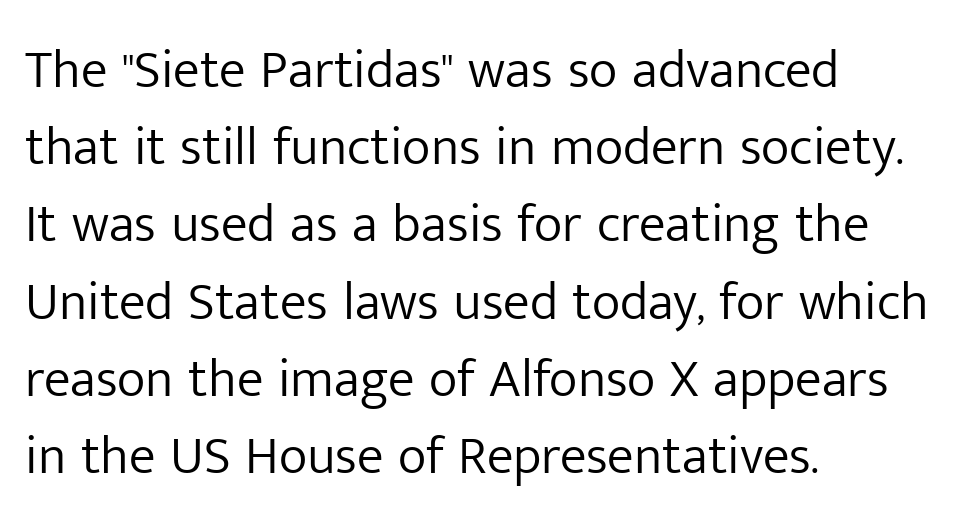
{"serif": "no", "italic": "no", "bold": "no", "weight": "light", "width": "normal", "stroke_contrast": "low", "x_height": "medium", "monospaced": "no", "underline": "no", "align": "left", "line_spacing": "normal", "line_spacing_ratio": 1.43, "letter_spacing": "normal", "letter_spacing_em": 0.0, "glyph_px": 54}
